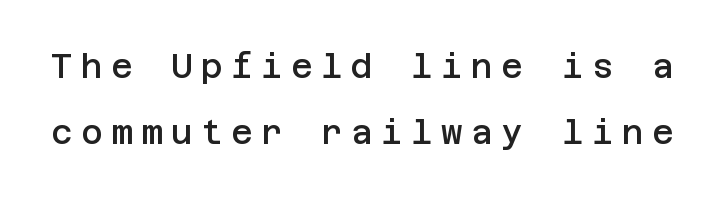
Q: Is the text bold? A: Semi-bold.
Q: Is the text italic (slanted)? A: No, it is upright.
Q: Is the typeface a serif or a sans-serif typeface? A: Sans-serif.
Q: Is the text underlined? A: No.
Q: Is the spacing between letters normal or unusually wide? A: Unusually wide.
Q: Is the spacing between lines tight, normal or loose? A: Loose.
Q: Width (condensed, normal, or wide)? A: Normal.
Q: Stroke contrast? A: Low.
Q: x-height? A: Large.
